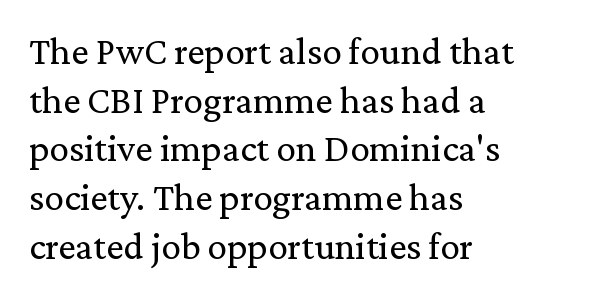
{"serif": "yes", "italic": "no", "bold": "no", "weight": "regular", "width": "normal", "stroke_contrast": "low", "x_height": "medium", "monospaced": "no", "underline": "no", "align": "left", "line_spacing": "normal", "line_spacing_ratio": 1.25, "letter_spacing": "normal", "letter_spacing_em": 0.0, "glyph_px": 39}
